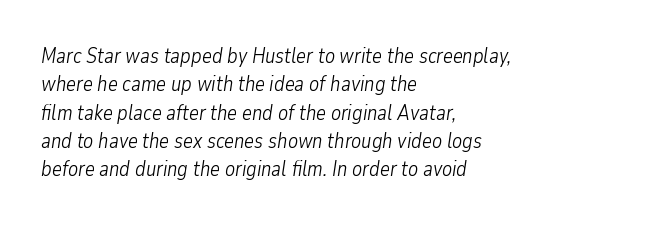
The weight tops out at a normal text grade. Tracking value appears to be zero — textbook default spacing. These lines sit exactly where default settings would place them. Anything drawn beneath the words? Only blank space.
